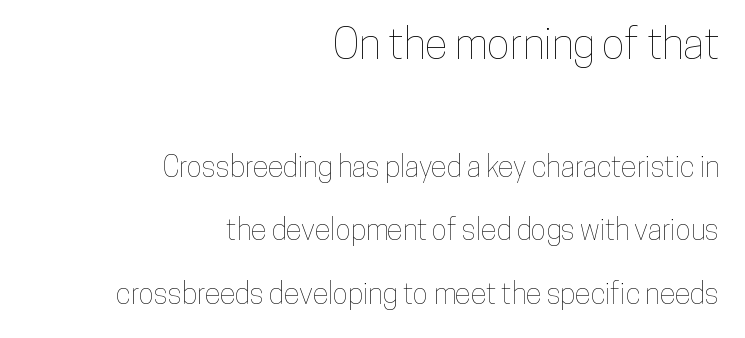
{"italic": "no", "width": "condensed", "stroke_contrast": "low", "x_height": "medium", "monospaced": "no", "underline": "no", "align": "right", "line_spacing": "loose", "line_spacing_ratio": 2.19, "letter_spacing": "normal", "letter_spacing_em": 0.0, "larger_block": "first", "size_ratio": 1.48, "glyph_px": 43}
